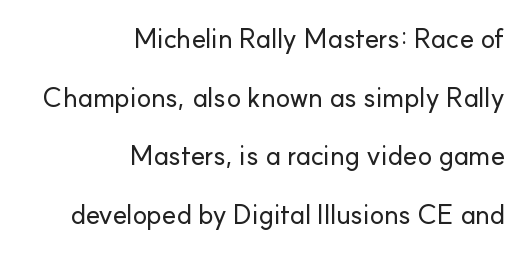
{"italic": "no", "underline": "no", "align": "right", "line_spacing": "loose", "line_spacing_ratio": 2.17, "letter_spacing": "normal", "letter_spacing_em": 0.0, "glyph_px": 27}
